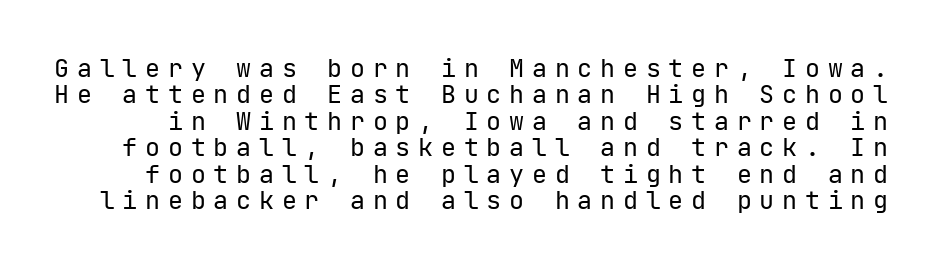
The image shows 25 px text type, upright; set tight line spacing (1.06x), unusually wide letter spacing (+0.31 em), not underlined.
